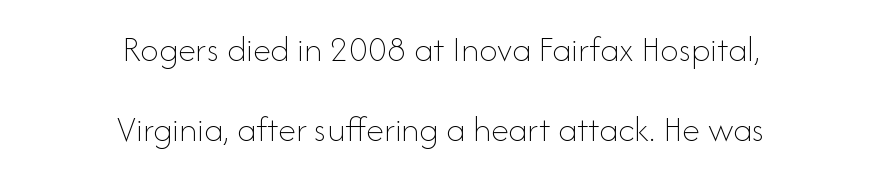
The image shows 37 px thin type, upright; set centered, loose line spacing (2.15x), normal letter spacing, not underlined; low stroke contrast and a small x-height.
